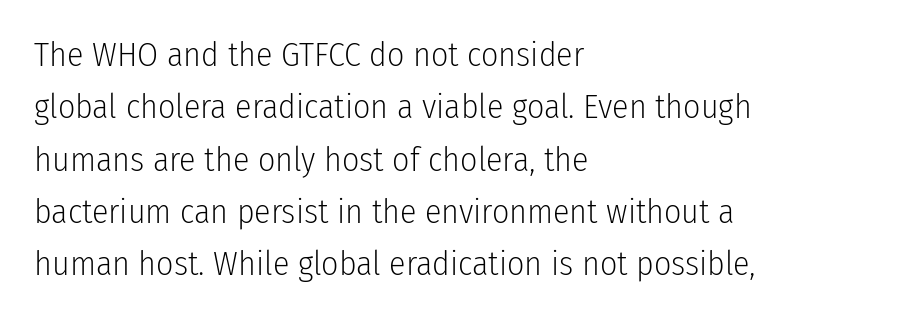
The font family rendered here belongs to the sans-serif group. Quick note: underline off. Regular leading. The face looks like a standard text weight, possibly lighter. Ascenders rise straight up at ninety degrees. Line beginnings align vertically; line endings do not.
